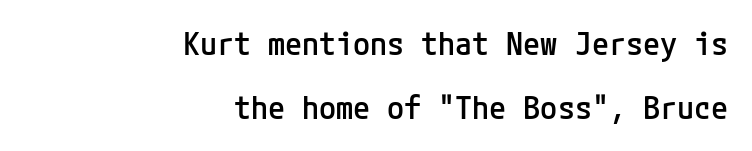
Caption: multi-line text, flush right, ragged left. Grotesque or geometric, the face here clearly has no serifs. The specimen omits any rule beneath the text block's lines. Heft: intermediate — a semibold.
